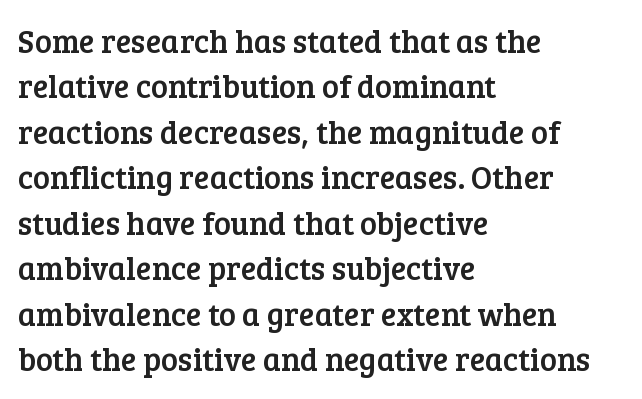
Caption: multi-line text, flush left, ragged right. A serif font was chosen for this passage. Is this a fixed-width face? No — the glyphs have proportional, varying widths. Honestly, the letter spacing is just normal — you wouldn't notice it. This block has exactly the height ordinary leading produces.
